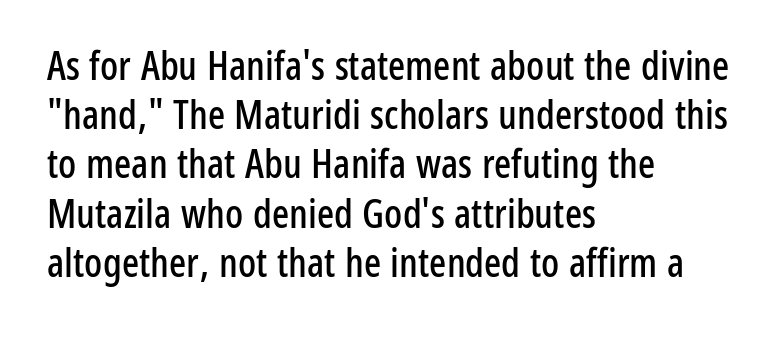
Nobody touched the tracking dial on this one. Check where the strokes stop: nothing finishes them off — pure sans. This is roman type, the default non-slanted kind. Reading down the block, your eye returns to a fixed left position each line. The letters advance in unequal steps, a hallmark of proportional type. The string is rendered with underlining switched off.
